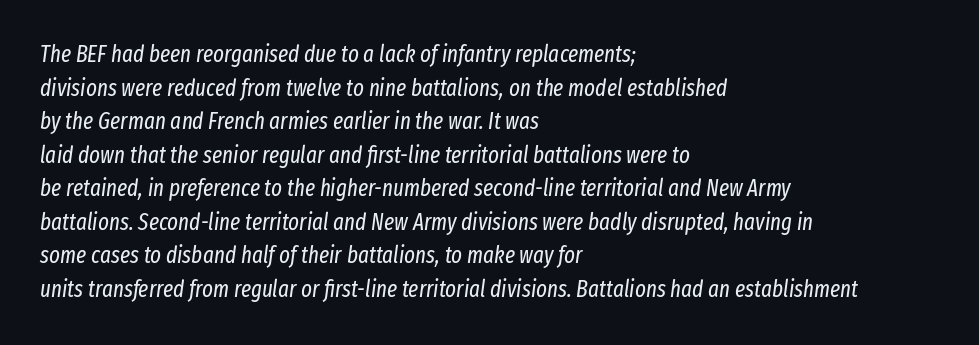
The image shows 23 px text type, italic (leaning right); set left-aligned, normal line spacing (1.46x), normal letter spacing, not underlined.
